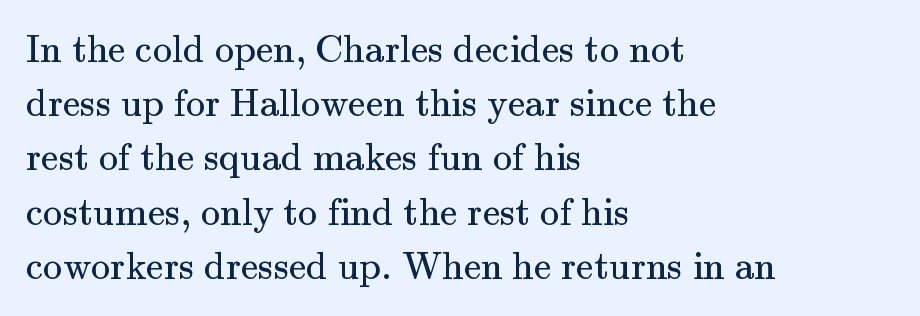
The image shows 39 px regular-weight serif type, upright; set left-aligned, normal line spacing (1.39x), normal letter spacing, not underlined; medium stroke contrast and a small x-height.
